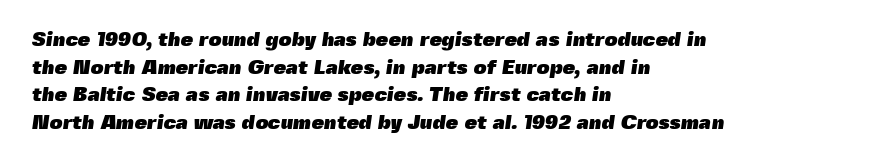
Caption: bold face, heavy strokes. The space directly below the letters is spotless. Letter spacing: default. The text block is weighted toward the left margin, trailing off unevenly rightward. The lines sit at an ordinary, default distance from one another.
